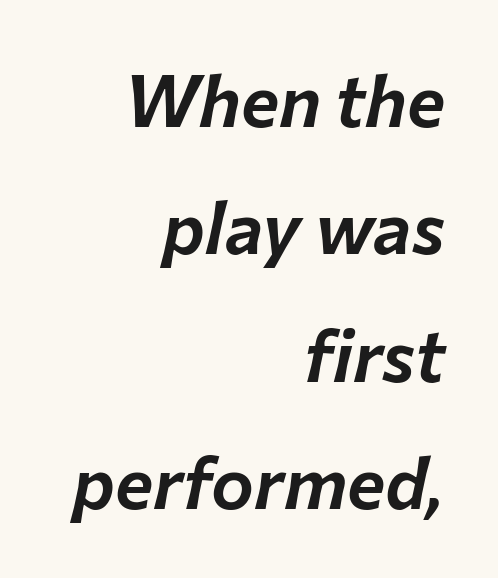
Q: Is the text italic (slanted)? A: Yes, it leans right by about 12 degrees.
Q: Is the text underlined? A: No.
Q: How is the paragraph aligned? A: Right-aligned.
Q: Is the spacing between letters normal or unusually wide? A: Normal.
Q: Width (condensed, normal, or wide)? A: Normal.
Q: Stroke contrast? A: Low.
Q: x-height? A: Medium.
Q: Monospaced? A: No.
